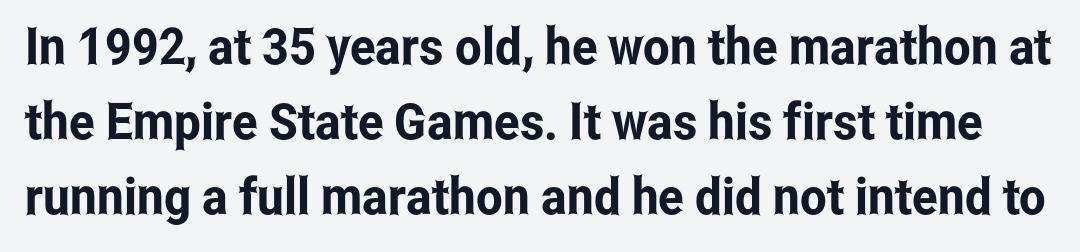
Q: Is the text italic (slanted)? A: No, it is upright.
Q: Is the typeface a serif or a sans-serif typeface? A: Sans-serif.
Q: Is the text underlined? A: No.
Q: Is the spacing between letters normal or unusually wide? A: Normal.
Q: Is the spacing between lines tight, normal or loose? A: Normal.
Q: Width (condensed, normal, or wide)? A: Condensed.
Q: Stroke contrast? A: Low.
Q: x-height? A: Medium.
Q: Monospaced? A: No.
